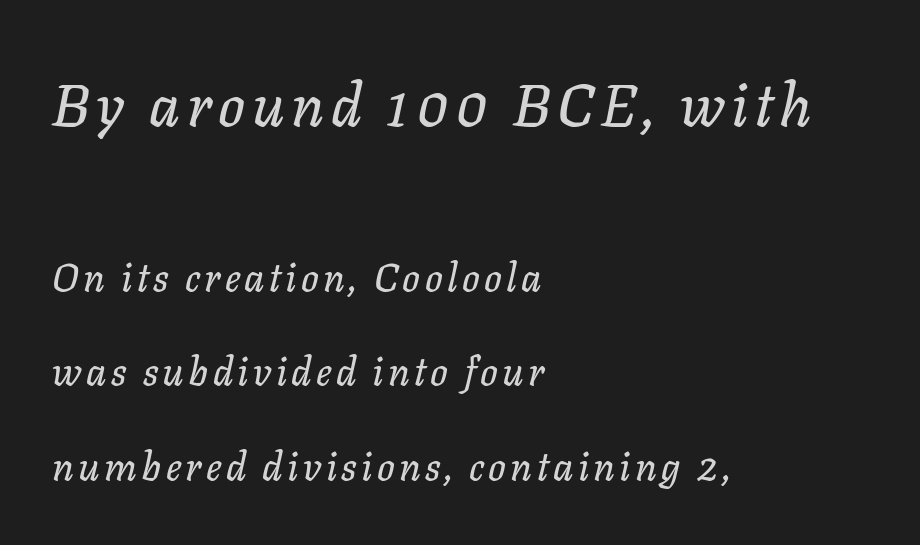
{"italic": "yes", "lean": "right", "slant_degrees": 11, "width": "normal", "stroke_contrast": "low", "x_height": "medium", "monospaced": "no", "underline": "no", "align": "left", "line_spacing": "loose", "line_spacing_ratio": 2.42, "larger_block": "first", "size_ratio": 1.51, "glyph_px": 59}
